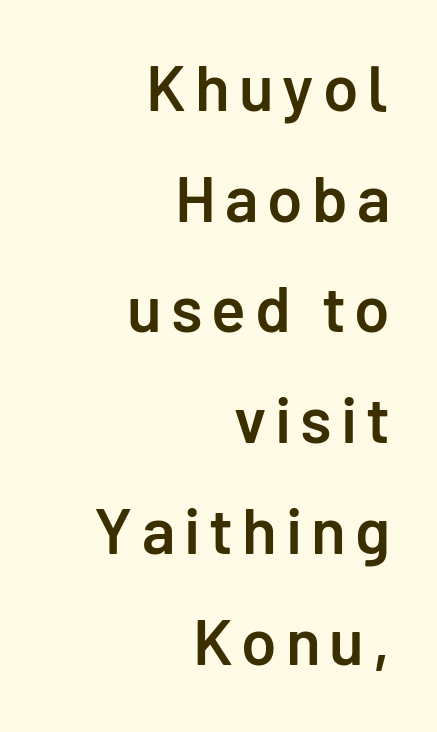
{"serif": "no", "italic": "no", "bold": "semi", "weight": "semibold", "width": "normal", "stroke_contrast": "low", "x_height": "medium", "monospaced": "no", "underline": "no", "align": "right", "line_spacing_ratio": 1.73, "glyph_px": 64}
